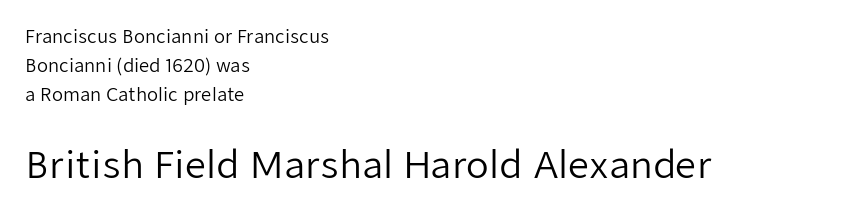
{"serif": "no", "italic": "no", "bold": "no", "weight": "regular", "width": "normal", "stroke_contrast": "low", "x_height": "medium", "monospaced": "no", "underline": "no", "align": "left", "line_spacing": "normal", "line_spacing_ratio": 1.61, "letter_spacing": "normal", "letter_spacing_em": 0.0, "larger_block": "second", "size_ratio": 2.06, "glyph_px": 37}
